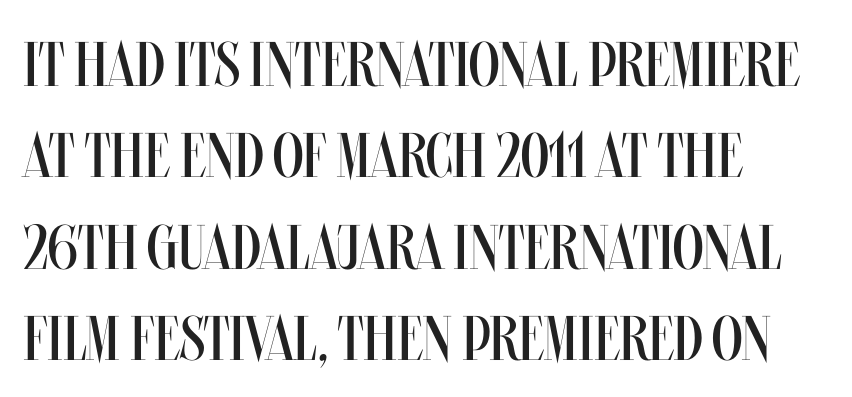
Q: Is the text bold? A: No.
Q: Is the text italic (slanted)? A: No, it is upright.
Q: Is the text underlined? A: No.
Q: How is the paragraph aligned? A: Left-aligned.
Q: Is the spacing between letters normal or unusually wide? A: Normal.
Q: Is the spacing between lines tight, normal or loose? A: Normal.
Q: Width (condensed, normal, or wide)? A: Condensed.
Q: Stroke contrast? A: Medium.
Q: x-height? A: Large.
Q: Monospaced? A: No.
